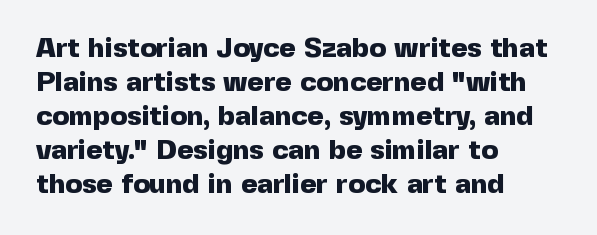
The font is running at its bold setting. Notice how the stems are strictly vertical — no italics here. Do the characters align in a grid? No, the font is proportional. Each letter's strokes conclude bluntly, with no projecting serifs. The area under the type is left untouched.
